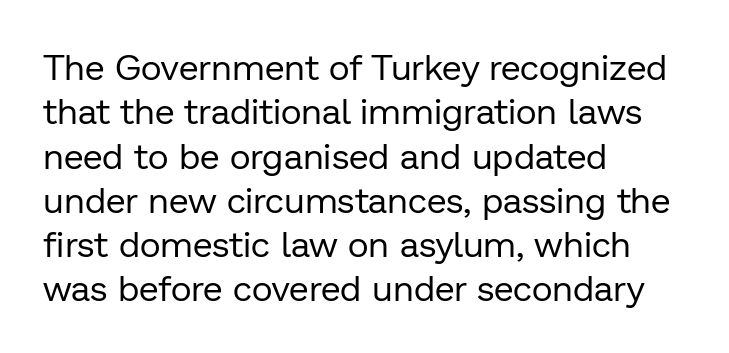
Q: Is the text bold? A: No.
Q: Is the text italic (slanted)? A: No, it is upright.
Q: Is the typeface a serif or a sans-serif typeface? A: Sans-serif.
Q: Is the text underlined? A: No.
Q: How is the paragraph aligned? A: Left-aligned.
Q: Is the spacing between letters normal or unusually wide? A: Normal.
Q: Width (condensed, normal, or wide)? A: Normal.
Q: Stroke contrast? A: Low.
Q: x-height? A: Medium.
Q: Monospaced? A: No.
